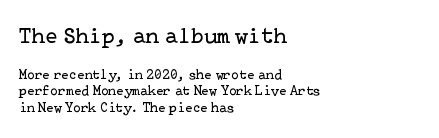
{"italic": "no", "bold": "no", "underline": "no", "align": "left", "line_spacing_ratio": 1.16, "letter_spacing": "normal", "letter_spacing_em": 0.0, "larger_block": "first", "size_ratio": 1.64, "glyph_px": 23}
